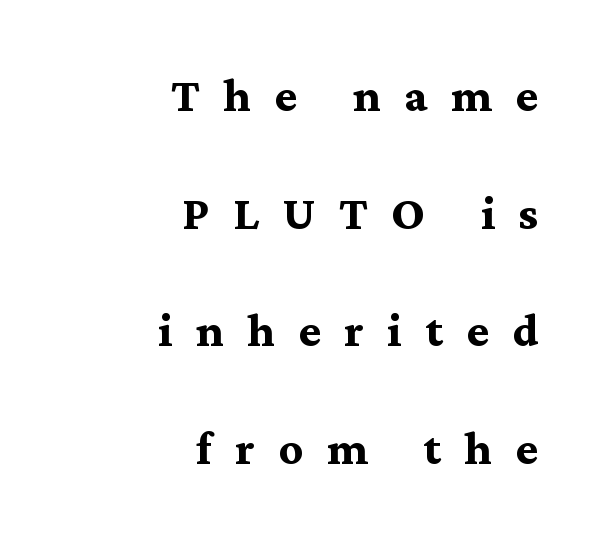
Q: Is the text bold? A: Yes.
Q: Is the text italic (slanted)? A: No, it is upright.
Q: Is the typeface a serif or a sans-serif typeface? A: Serif.
Q: Is the text underlined? A: No.
Q: How is the paragraph aligned? A: Right-aligned.
Q: Is the spacing between letters normal or unusually wide? A: Unusually wide.
Q: Is the spacing between lines tight, normal or loose? A: Loose.
Q: Width (condensed, normal, or wide)? A: Normal.
Q: Stroke contrast? A: Medium.
Q: x-height? A: Medium.
Q: Monospaced? A: No.
